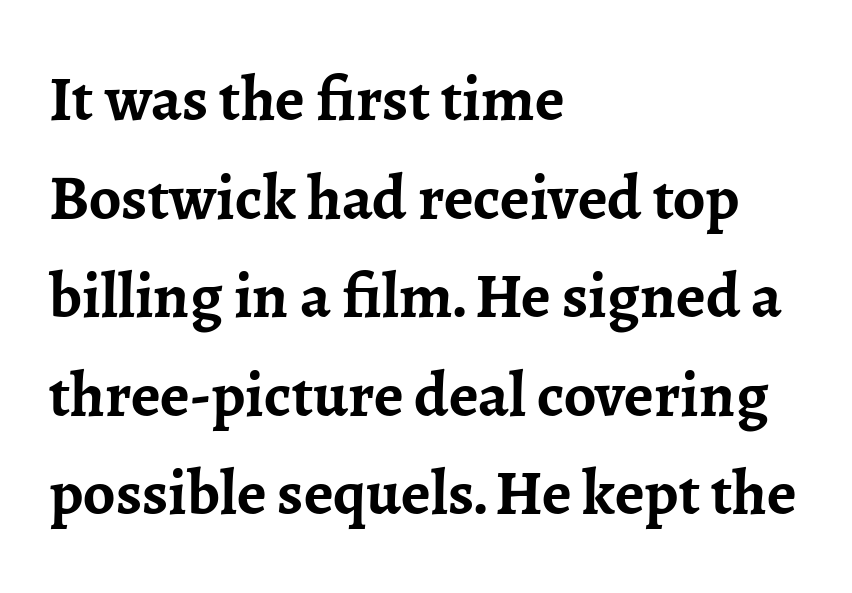
Compared with typical paragraphs, the rows here are spaced about the same. The paragraph has a hard left edge and a soft right edge. The rendering keeps characters at their native spacing. A dark, heavy texture on the line: the type is bold. The passage shown is not underscored anywhere.
